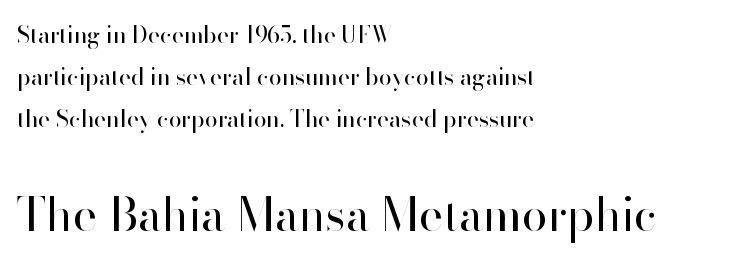
Q: Is the text bold? A: No.
Q: Is the text italic (slanted)? A: No, it is upright.
Q: Is the typeface a serif or a sans-serif typeface? A: Sans-serif.
Q: Is the text underlined? A: No.
Q: How is the paragraph aligned? A: Left-aligned.
Q: Is the spacing between letters normal or unusually wide? A: Normal.
Q: Which block of text is set in a larger size, the first (top) or the second (bottom)? A: The second (bottom) one.
Q: Width (condensed, normal, or wide)? A: Normal.
Q: Stroke contrast? A: High.
Q: x-height? A: Small.
Q: Monospaced? A: No.
